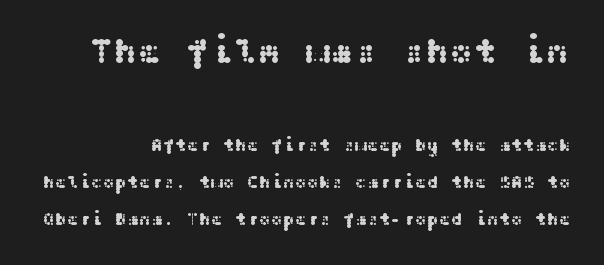
The image shows 36 px wide sans-serif type, upright; set right-aligned, loose line spacing (2.06x), normal letter spacing, not underlined; the first (top) block is 2.0x larger; medium stroke contrast and a medium x-height.
